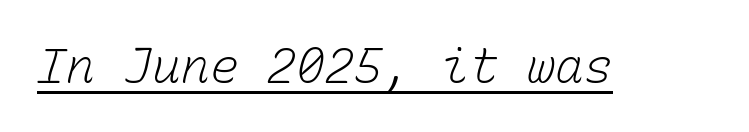
The image shows 48 px light type, monospaced; set normal letter spacing, underlined; low stroke contrast and a medium x-height.
